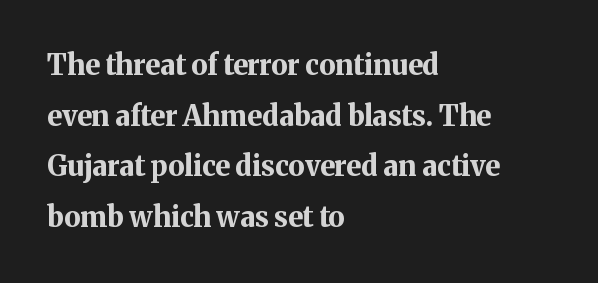
The image shows 28 px bold serif type, upright; set left-aligned, line spacing 1.81x, normal letter spacing, not underlined; medium stroke contrast and a medium x-height.
